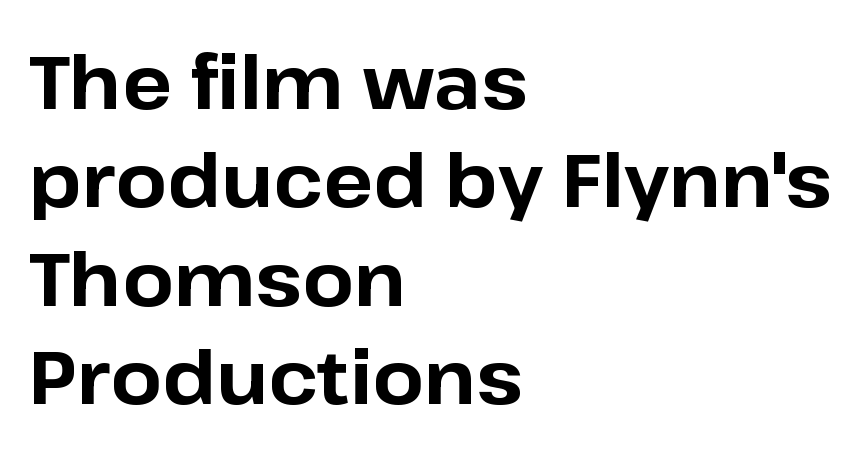
The image shows 74 px bold sans-serif type, upright; set left-aligned, normal line spacing (1.33x), normal letter spacing, not underlined; low stroke contrast and a medium x-height.
